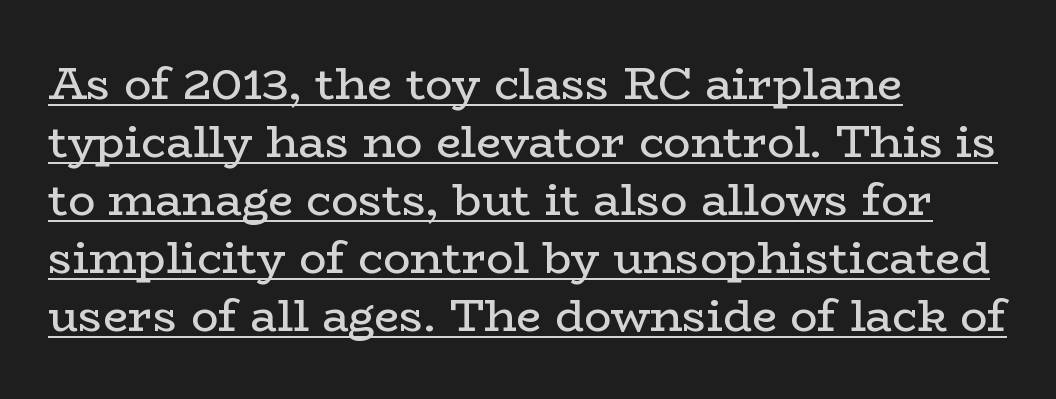
The block of text has a typical density, with ordinary space between rows. Descenders here cross a horizontal rule under the line. Weight class: somewhere from thin through regular. Short and long lines alike share a common starting point at left. Tall strokes in this sample are plumb rather than angled.
